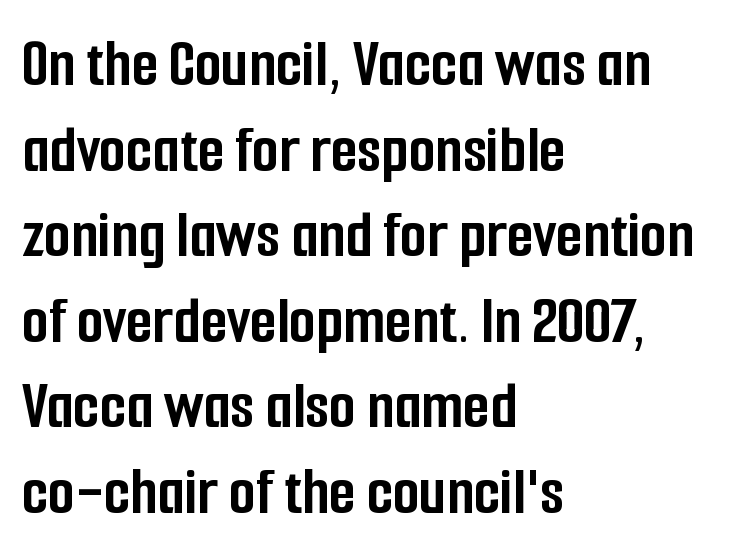
{"serif": "no", "italic": "no", "bold": "yes", "weight": "semibold", "width": "condensed", "stroke_contrast": "low", "x_height": "medium", "monospaced": "no", "underline": "no", "align": "left", "line_spacing_ratio": 1.24, "letter_spacing": "normal", "letter_spacing_em": 0.0, "glyph_px": 69}
